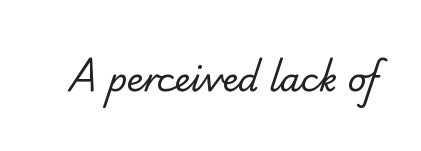
The image shows 33 px regular-weight sans-serif type; set normal letter spacing, not underlined; low stroke contrast and a small x-height.
